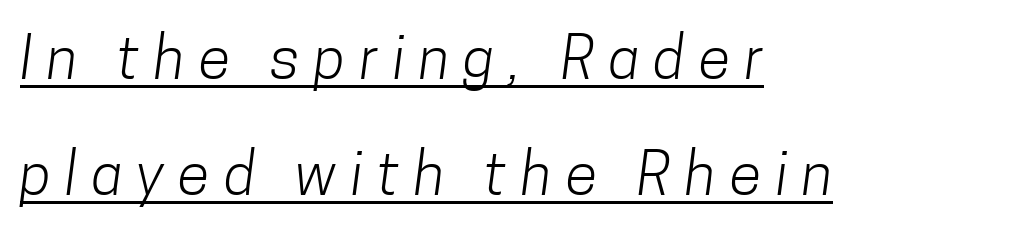
Q: Is the text bold? A: No.
Q: Is the typeface a serif or a sans-serif typeface? A: Sans-serif.
Q: Is the text underlined? A: Yes.
Q: How is the paragraph aligned? A: Left-aligned.
Q: Is the spacing between letters normal or unusually wide? A: Unusually wide.
Q: Is the spacing between lines tight, normal or loose? A: Loose.
Q: Width (condensed, normal, or wide)? A: Condensed.
Q: Stroke contrast? A: Low.
Q: x-height? A: Medium.
Q: Monospaced? A: No.
